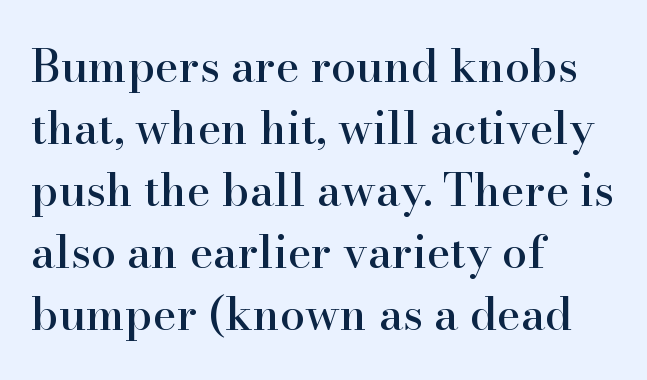
The image shows 45 px serif type, upright; set left-aligned, normal line spacing (1.38x), normal letter spacing, not underlined; high stroke contrast and a small x-height.
